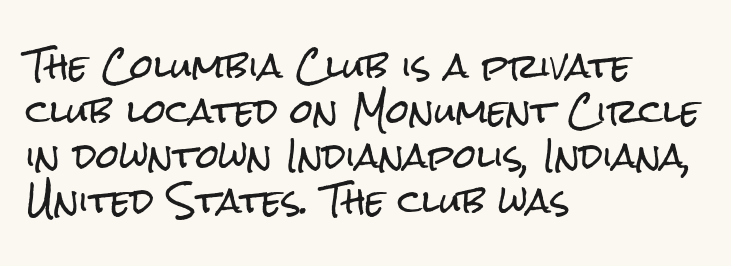
The image shows 33 px condensed sans-serif type, upright; set left-aligned, normal line spacing (1.36x), normal letter spacing, not underlined; low stroke contrast and a medium x-height.
